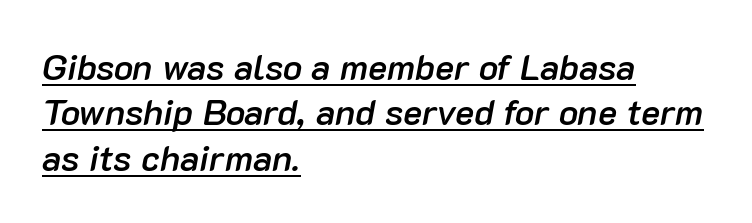
Glyph-to-glyph distance matches everyday printed text. Notice how descenders clear the ascenders below comfortably — that's standard leading. Yep, that's italic — everything's leaning. You could not count columns in this text — the font is proportionally spaced.
